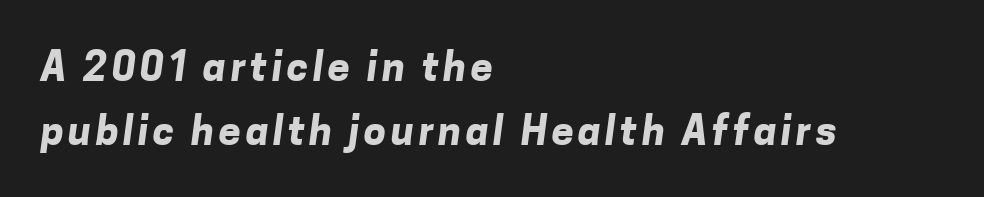
The image shows 40 px bold sans-serif type; set left-aligned, normal line spacing (1.61x), not underlined; low stroke contrast and a medium x-height.
